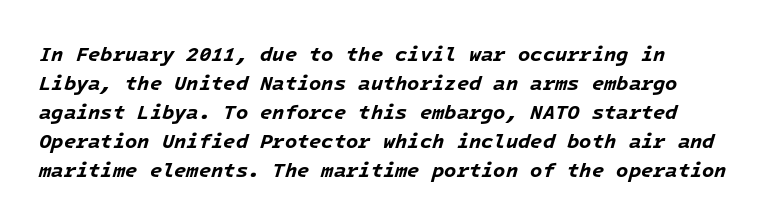
Spacing between characters is what you'd get straight out of the box. Rows of type keep a routine distance in the vertical direction. Every letter is thick-stroked: bold, no question. The font's italic variant was chosen for this text. Teacher's note: observe the even left margin — that is flush-left alignment. The words here are not underlined.
